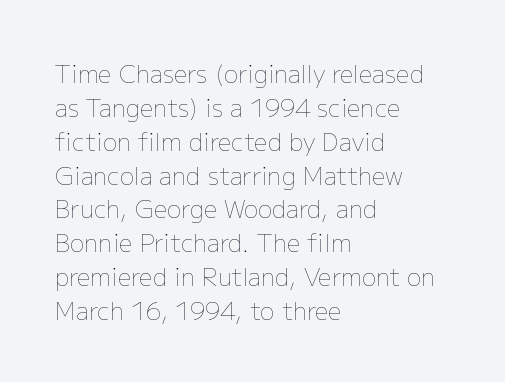
{"italic": "no", "bold": "no", "underline": "no", "align": "left", "line_spacing": "normal", "line_spacing_ratio": 1.41, "letter_spacing": "normal", "letter_spacing_em": 0.0, "glyph_px": 24}
